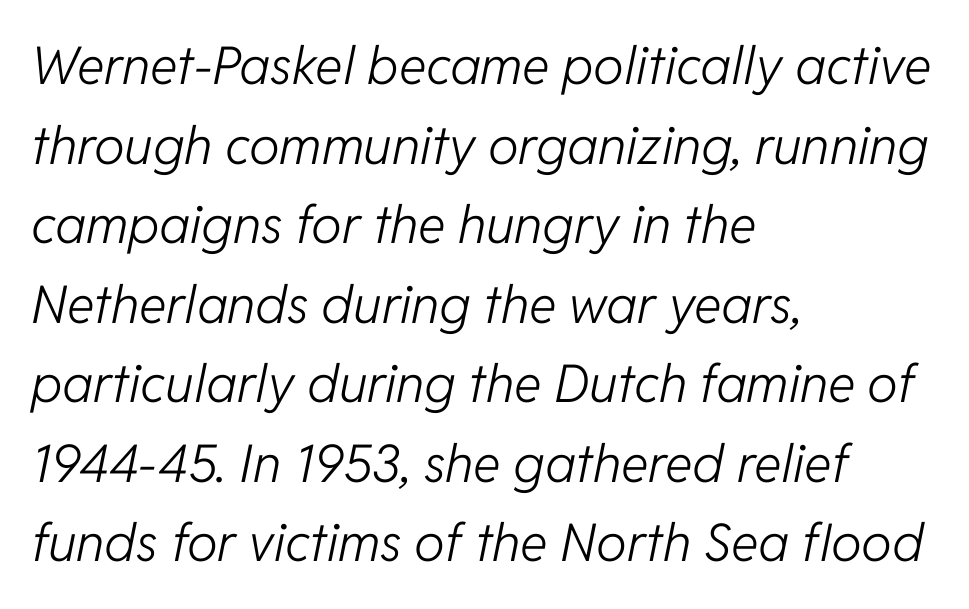
{"italic": "yes", "lean": "right", "slant_degrees": 11, "bold": "no", "weight": "light", "width": "normal", "stroke_contrast": "low", "x_height": "medium", "monospaced": "no", "underline": "no", "align": "left", "line_spacing": "normal", "line_spacing_ratio": 1.53, "letter_spacing": "normal", "letter_spacing_em": 0.0, "glyph_px": 52}
